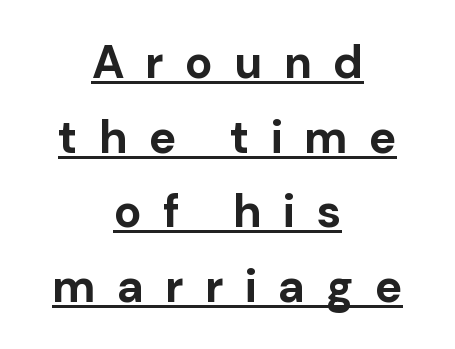
{"serif": "no", "italic": "no", "bold": "yes", "weight": "bold", "width": "normal", "stroke_contrast": "low", "x_height": "medium", "monospaced": "no", "underline": "yes", "align": "center", "line_spacing": "normal", "line_spacing_ratio": 1.62, "letter_spacing": "wide", "letter_spacing_em": 0.46, "glyph_px": 46}
